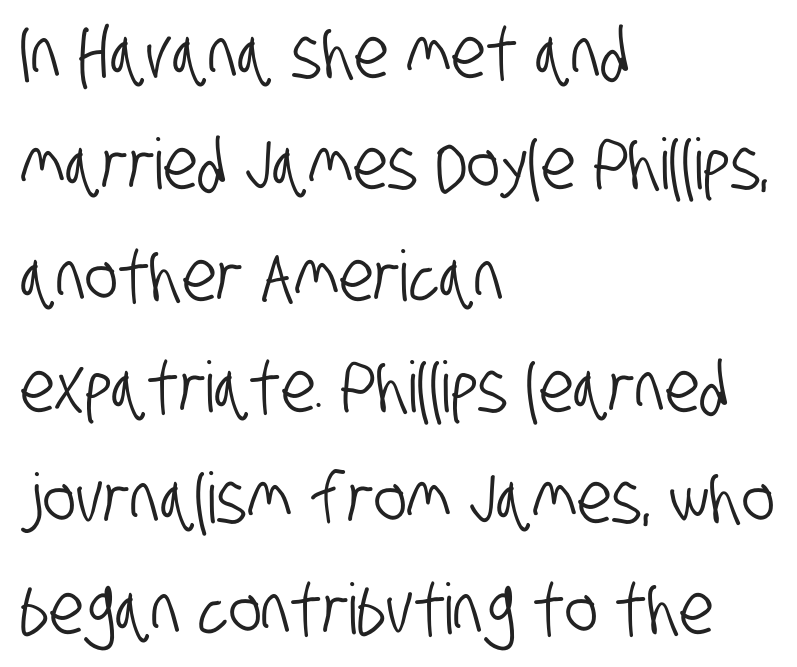
{"serif": "no", "width": "condensed", "stroke_contrast": "low", "x_height": "large", "monospaced": "no", "underline": "no", "align": "left", "line_spacing": "normal", "line_spacing_ratio": 1.59, "letter_spacing": "normal", "letter_spacing_em": 0.0, "glyph_px": 70}
